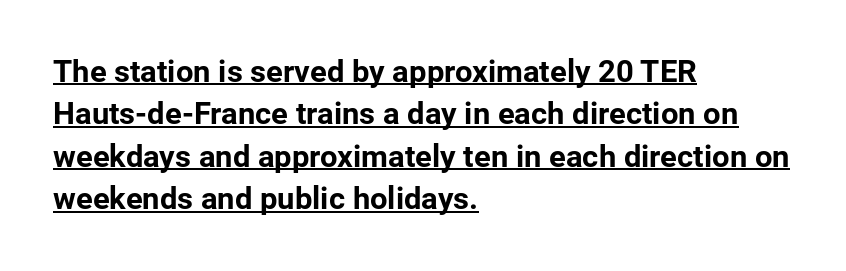
The image shows 31 px bold sans-serif type, upright; set left-aligned, normal line spacing (1.37x), normal letter spacing, underlined; low stroke contrast and a medium x-height.
